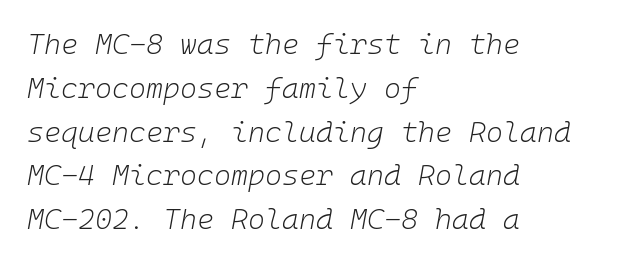
Q: Is the text bold? A: No.
Q: Is the text italic (slanted)? A: Yes, it leans right by about 10 degrees.
Q: Is the text underlined? A: No.
Q: How is the paragraph aligned? A: Left-aligned.
Q: Is the spacing between letters normal or unusually wide? A: Normal.
Q: Is the spacing between lines tight, normal or loose? A: Normal.
Q: Width (condensed, normal, or wide)? A: Normal.
Q: Stroke contrast? A: Low.
Q: x-height? A: Medium.
Q: Monospaced? A: Yes.
